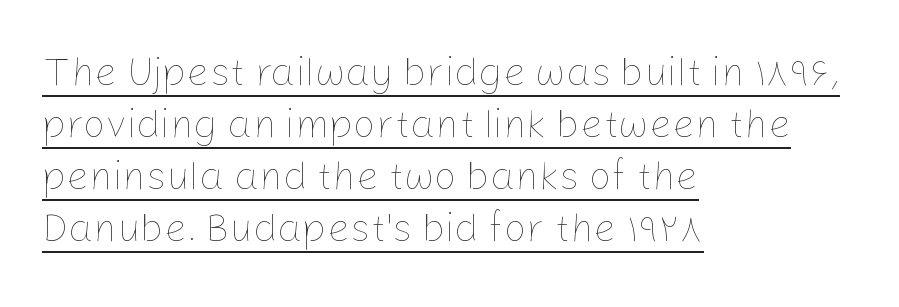
{"italic": "no", "bold": "no", "weight": "thin", "width": "normal", "stroke_contrast": "low", "x_height": "medium", "monospaced": "no", "underline": "yes", "align": "left", "line_spacing": "normal", "line_spacing_ratio": 1.3, "letter_spacing": "normal", "letter_spacing_em": 0.0, "glyph_px": 40}
